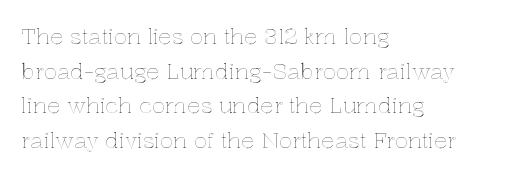
The setting favours the left margin, as ordinary paragraphs usually do. The letters stand straight up with perfectly vertical stems. Baseline-to-baseline distance is the conventional proportion of letter height. Beneath every word, the page is bare. Is the letter spacing exaggerated? No — it looks like the ordinary default.
